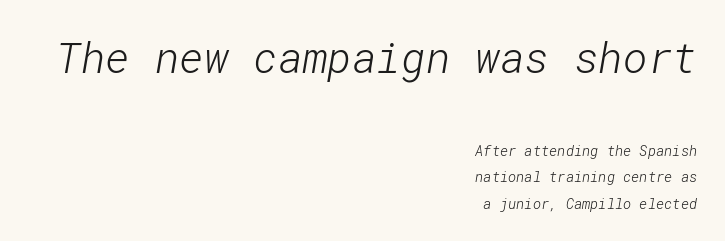
{"serif": "no", "bold": "no", "weight": "light", "width": "normal", "stroke_contrast": "low", "x_height": "medium", "underline": "no", "align": "right", "line_spacing_ratio": 1.89, "letter_spacing": "normal", "letter_spacing_em": 0.0, "larger_block": "first", "size_ratio": 3.0, "glyph_px": 42}
